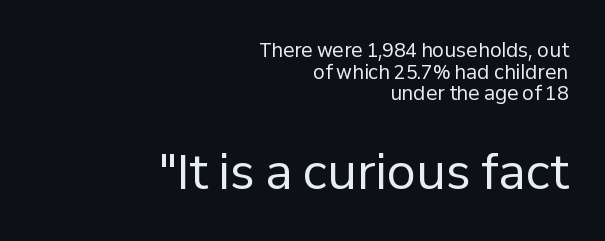
Each letter's strokes conclude bluntly, with no projecting serifs. Nothing heavy about these letters — not bold at all. This sample trades vertical openness for compactness between lines. Every stem runs plumb, perpendicular to the baseline. The passage shown is typed in a proportional face where columns would drift. The rag falls on the left side of this text block.
